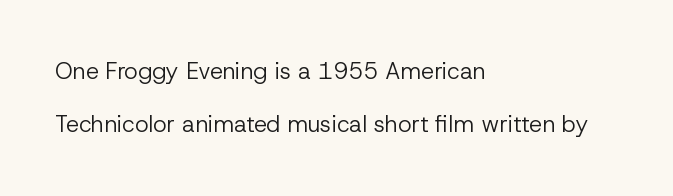
The image shows 23 px text type, upright; set left-aligned, loose line spacing (2.32x), normal letter spacing, not underlined.
